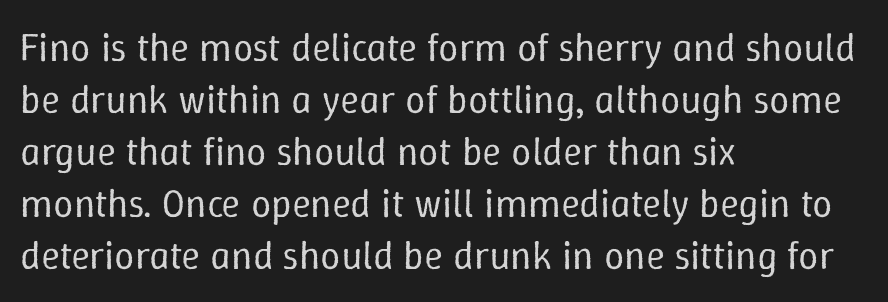
{"italic": "no", "bold": "no", "weight": "regular", "width": "normal", "stroke_contrast": "low", "x_height": "medium", "monospaced": "no", "underline": "no", "align": "left", "line_spacing": "normal", "line_spacing_ratio": 1.3, "letter_spacing": "normal", "letter_spacing_em": 0.0, "glyph_px": 40}
